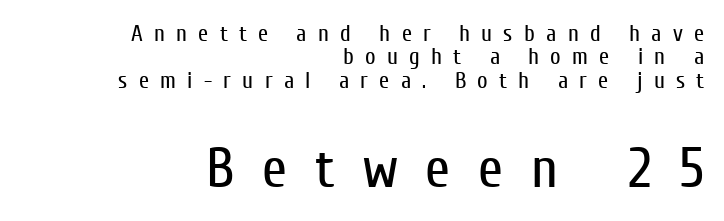
The image shows 57 px regular-weight, condensed sans-serif type, upright; set right-aligned, tight line spacing (1.02x), unusually wide letter spacing (+0.49 em), not underlined; the second (bottom) block is 2.48x larger; low stroke contrast and a medium x-height.
